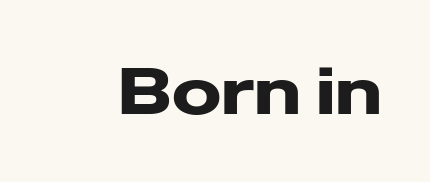
In terms of letterform style, serifs are entirely absent. You could call the tracking neutral — neither tight nor loose. Underline: absent. The typesetting leans heavy: a genuine bold.
